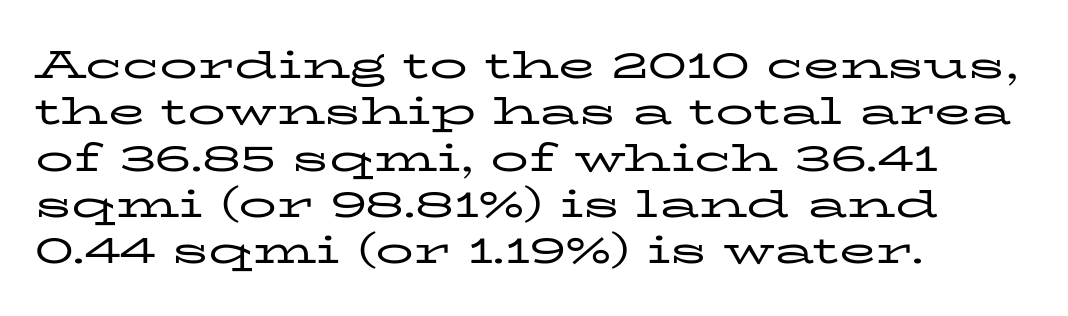
Q: Is the text bold? A: No.
Q: Is the text italic (slanted)? A: No, it is upright.
Q: Is the typeface a serif or a sans-serif typeface? A: Serif.
Q: Is the text underlined? A: No.
Q: How is the paragraph aligned? A: Left-aligned.
Q: Is the spacing between letters normal or unusually wide? A: Normal.
Q: Width (condensed, normal, or wide)? A: Wide.
Q: Stroke contrast? A: Low.
Q: x-height? A: Medium.
Q: Monospaced? A: No.
